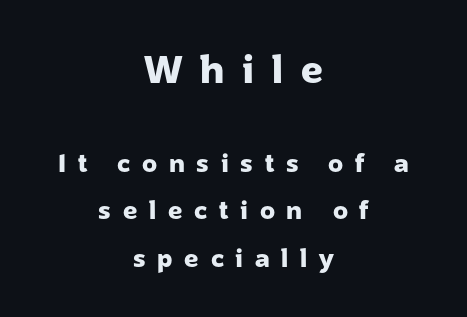
The image shows 38 px heavy sans-serif type, upright; set centered, loose line spacing (1.9x), unusually wide letter spacing (+0.47 em), not underlined; the first (top) block is 1.52x larger; low stroke contrast and a medium x-height.
